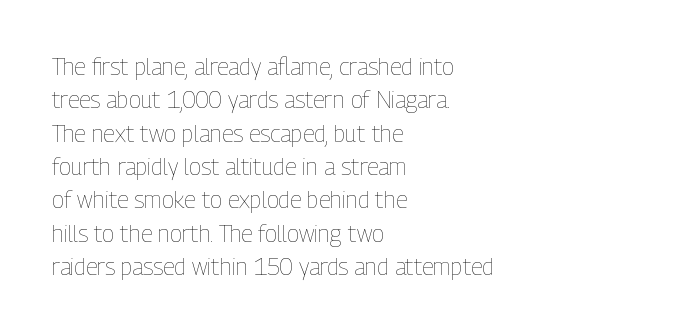
{"italic": "no", "bold": "no", "underline": "no", "align": "left", "line_spacing": "normal", "line_spacing_ratio": 1.45, "letter_spacing": "normal", "letter_spacing_em": 0.0, "glyph_px": 23}
